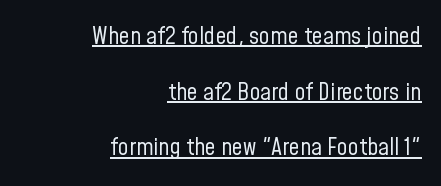
Q: Is the text bold? A: No.
Q: Is the text italic (slanted)? A: No, it is upright.
Q: Is the text underlined? A: Yes.
Q: How is the paragraph aligned? A: Right-aligned.
Q: Is the spacing between letters normal or unusually wide? A: Normal.
Q: Is the spacing between lines tight, normal or loose? A: Loose.
